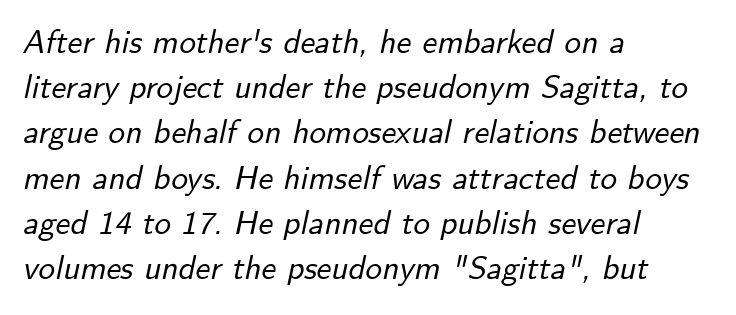
Short note: letters normally spaced. One glance says typical: line gaps are just what's usual. This sample has the flowing, uneven cadence of proportional lettering. Descenders hang freely into open space. Alignment: flush left. The letters are slanted; this is an italic face.
